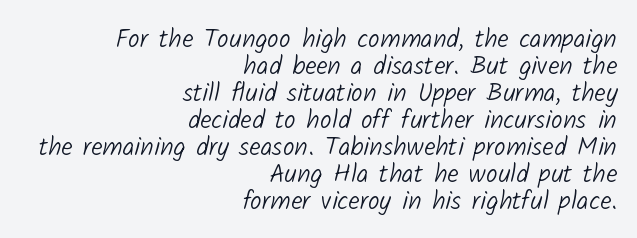
Q: Is the text bold? A: No.
Q: Is the text underlined? A: No.
Q: How is the paragraph aligned? A: Right-aligned.
Q: Is the spacing between letters normal or unusually wide? A: Normal.
Q: Is the spacing between lines tight, normal or loose? A: Tight.
